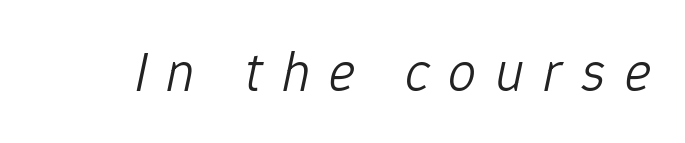
Q: Is the text bold? A: No.
Q: Is the text italic (slanted)? A: Yes, it leans right by about 12 degrees.
Q: Is the text underlined? A: No.
Q: Is the spacing between letters normal or unusually wide? A: Unusually wide.
Q: Width (condensed, normal, or wide)? A: Normal.
Q: Stroke contrast? A: Low.
Q: x-height? A: Medium.
Q: Monospaced? A: No.
